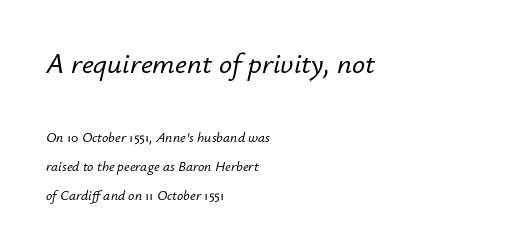
Q: Is the text italic (slanted)? A: Yes, it leans right by about 12 degrees.
Q: Is the text underlined? A: No.
Q: How is the paragraph aligned? A: Left-aligned.
Q: Is the spacing between letters normal or unusually wide? A: Normal.
Q: Is the spacing between lines tight, normal or loose? A: Loose.
Q: Which block of text is set in a larger size, the first (top) or the second (bottom)? A: The first (top) one.
Q: Width (condensed, normal, or wide)? A: Normal.
Q: Stroke contrast? A: Low.
Q: x-height? A: Small.
Q: Monospaced? A: No.
